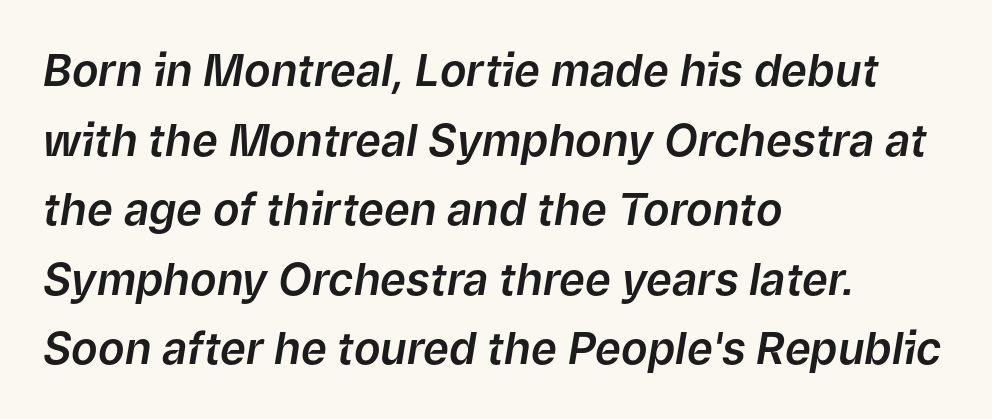
One glance says typical: line gaps are just what's usual. Tracking value appears to be zero — textbook default spacing. You could not count columns in this text — the font is proportionally spaced. In CSS terms this would be text-align: left.
